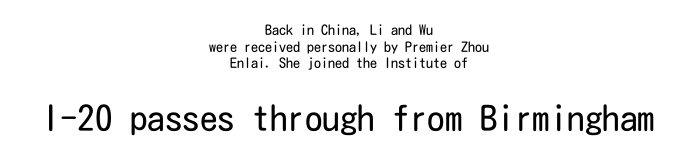
Q: Is the text bold? A: No.
Q: Is the text italic (slanted)? A: No, it is upright.
Q: Is the typeface a serif or a sans-serif typeface? A: Sans-serif.
Q: Is the text underlined? A: No.
Q: How is the paragraph aligned? A: Centered.
Q: Is the spacing between letters normal or unusually wide? A: Normal.
Q: Which block of text is set in a larger size, the first (top) or the second (bottom)? A: The second (bottom) one.
Q: Width (condensed, normal, or wide)? A: Condensed.
Q: Stroke contrast? A: Low.
Q: x-height? A: Medium.
